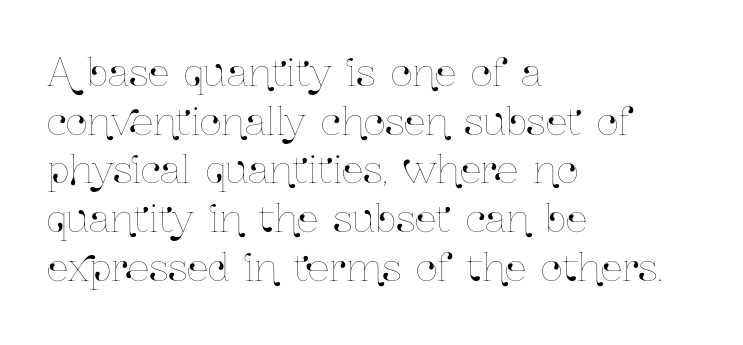
The lines are quadded left. What stands out about the letter spacing? Nothing — it is the standard amount. Compared with typical paragraphs, the rows here are spaced about the same. Vertical strokes here are truly vertical.
